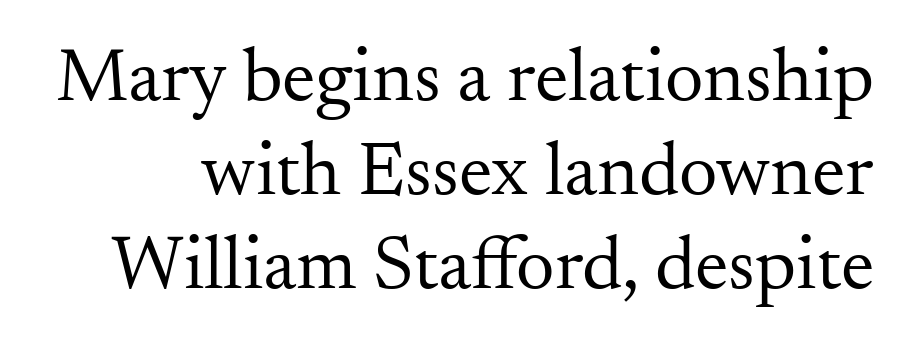
Q: Is the text bold? A: No.
Q: Is the text italic (slanted)? A: No, it is upright.
Q: Is the typeface a serif or a sans-serif typeface? A: Serif.
Q: Is the text underlined? A: No.
Q: Is the spacing between letters normal or unusually wide? A: Normal.
Q: Width (condensed, normal, or wide)? A: Normal.
Q: Stroke contrast? A: Medium.
Q: x-height? A: Small.
Q: Monospaced? A: No.
